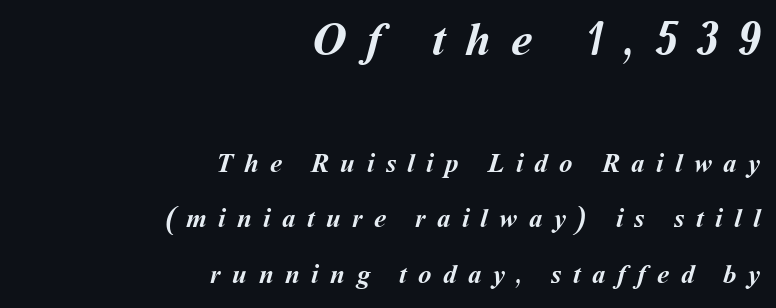
{"bold": "yes", "weight": "semibold", "width": "normal", "stroke_contrast": "medium", "x_height": "medium", "monospaced": "no", "underline": "no", "align": "right", "line_spacing": "loose", "line_spacing_ratio": 2.05, "letter_spacing": "wide", "letter_spacing_em": 0.42, "larger_block": "first", "size_ratio": 1.74, "glyph_px": 47}
